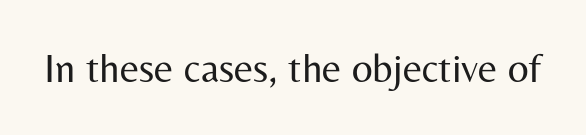
The image shows 41 px regular-weight sans-serif type, upright; set normal letter spacing, not underlined; medium stroke contrast and a medium x-height.
